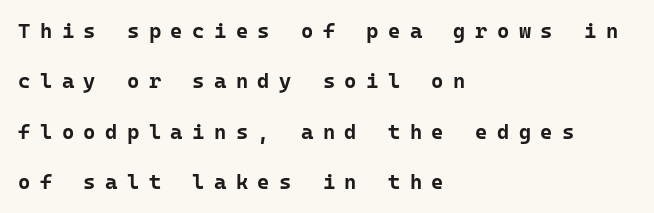
Q: Is the text bold? A: Yes.
Q: Is the text italic (slanted)? A: No, it is upright.
Q: Is the text underlined? A: No.
Q: How is the paragraph aligned? A: Left-aligned.
Q: Is the spacing between letters normal or unusually wide? A: Unusually wide.
Q: Is the spacing between lines tight, normal or loose? A: Loose.
